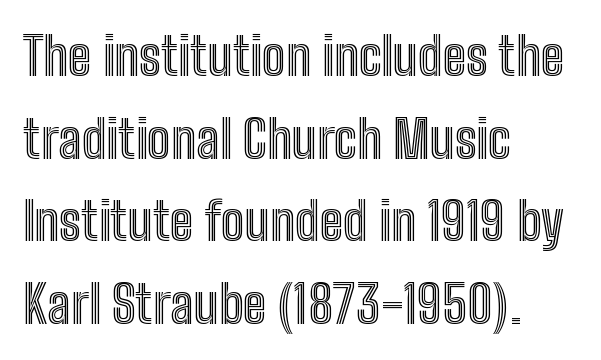
{"italic": "no", "width": "condensed", "x_height": "medium", "monospaced": "no", "underline": "no", "align": "left", "line_spacing": "normal", "line_spacing_ratio": 1.56, "letter_spacing": "normal", "letter_spacing_em": 0.0, "glyph_px": 53}
